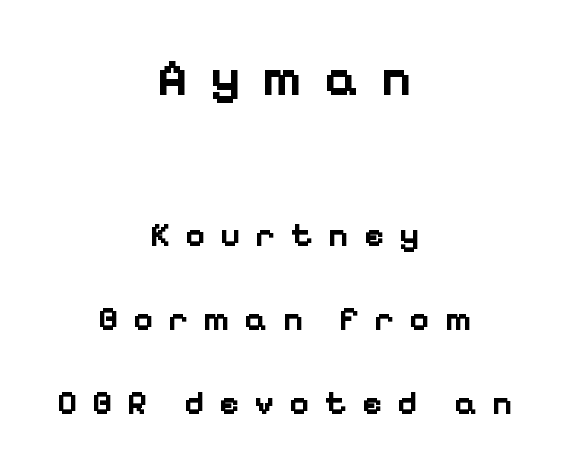
The image shows 51 px bold sans-serif type, upright; set centered, loose line spacing (2.47x), unusually wide letter spacing (+0.43 em), not underlined; the first (top) block is 1.5x larger; low stroke contrast and a medium x-height.
